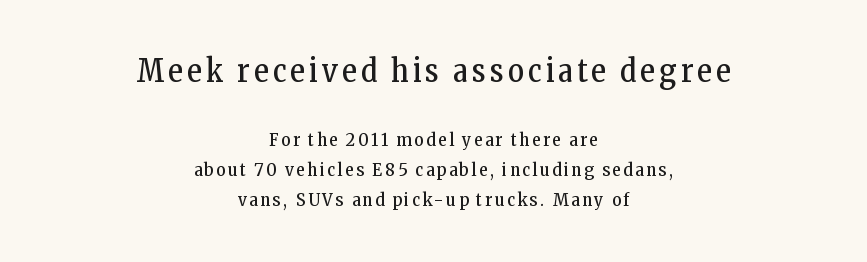
The image shows 31 px regular-weight, condensed serif type, upright; set centered, normal line spacing (1.67x), not underlined; the first (top) block is 1.72x larger; low stroke contrast and a medium x-height.
